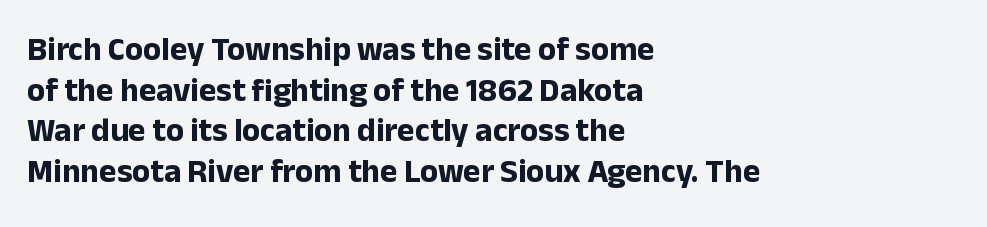
The strokes are fattened all the way to bold. Check where the strokes stop: nothing finishes them off — pure sans. The specimen reads as upright at a glance. Beneath every word, the page is bare. This rendering leaves character spacing at its baseline value.
